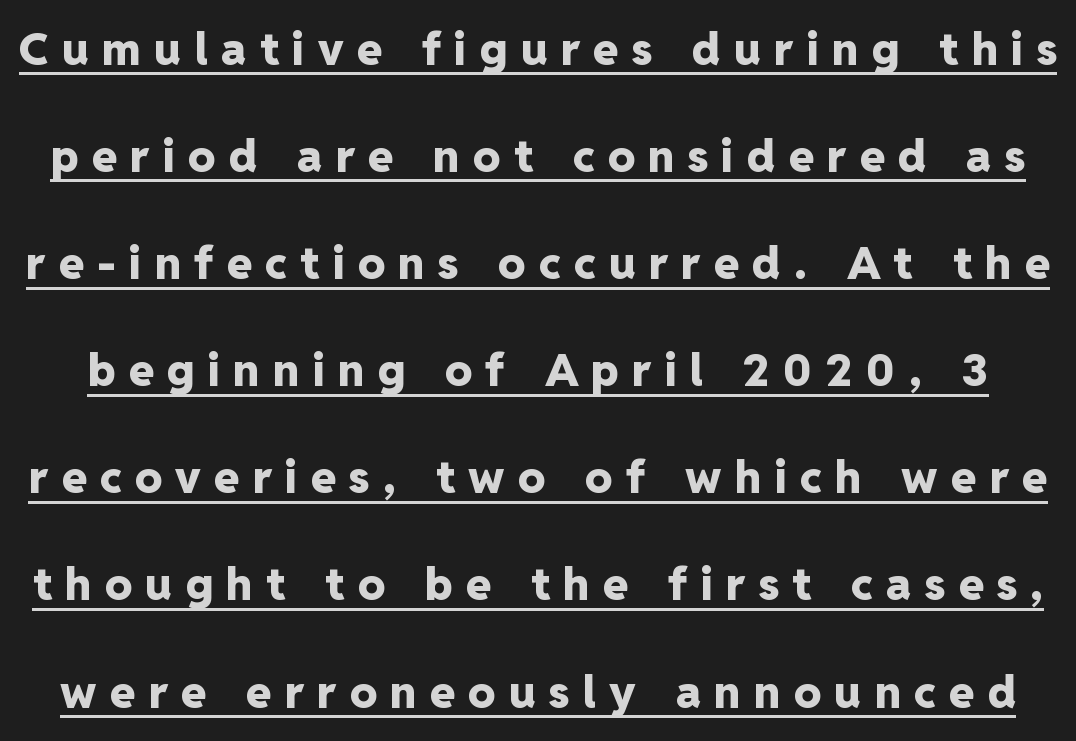
The image shows 45 px heavy sans-serif type, upright; set loose line spacing (2.38x), unusually wide letter spacing (+0.3 em), underlined; low stroke contrast and a medium x-height.
